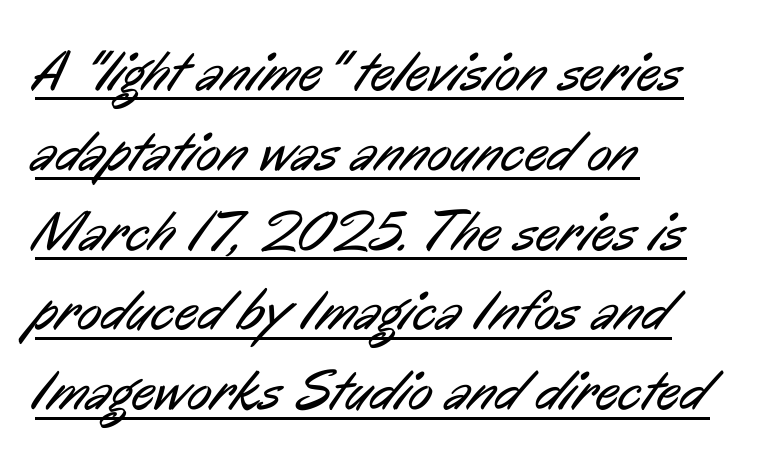
Q: Is the text bold? A: No.
Q: Is the typeface a serif or a sans-serif typeface? A: Sans-serif.
Q: Is the text underlined? A: Yes.
Q: How is the paragraph aligned? A: Left-aligned.
Q: Is the spacing between letters normal or unusually wide? A: Normal.
Q: Is the spacing between lines tight, normal or loose? A: Normal.
Q: Width (condensed, normal, or wide)? A: Condensed.
Q: Stroke contrast? A: Low.
Q: x-height? A: Medium.
Q: Monospaced? A: No.
